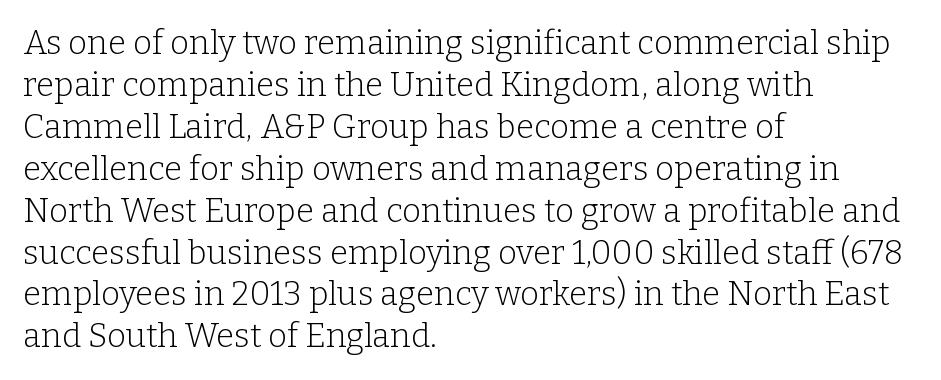
Q: Is the text bold? A: No.
Q: Is the text italic (slanted)? A: No, it is upright.
Q: Is the typeface a serif or a sans-serif typeface? A: Serif.
Q: Is the text underlined? A: No.
Q: How is the paragraph aligned? A: Left-aligned.
Q: Is the spacing between letters normal or unusually wide? A: Normal.
Q: Is the spacing between lines tight, normal or loose? A: Normal.
Q: Width (condensed, normal, or wide)? A: Normal.
Q: Stroke contrast? A: Low.
Q: x-height? A: Medium.
Q: Monospaced? A: No.
